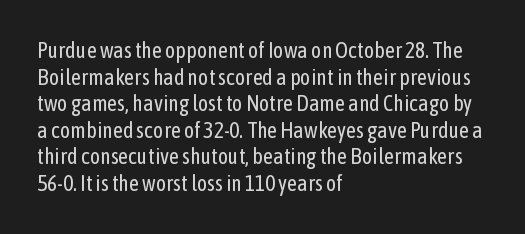
The face used here is rendered with its standard letterfit. The rag falls on the right side of this text block. The typeface has the unassuming heft of standard copy or less. Italic: no, the glyphs are upright roman.
